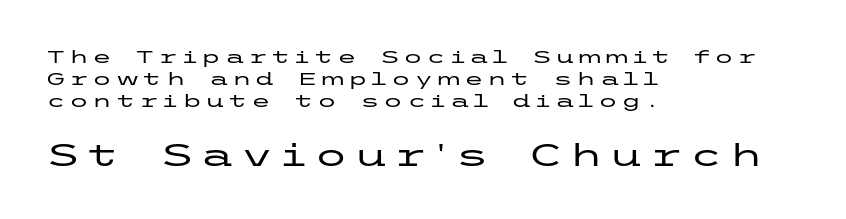
The image shows 31 px wide sans-serif type, upright; set left-aligned, line spacing 1.22x, not underlined; the second (bottom) block is 1.72x larger; low stroke contrast and a medium x-height.
